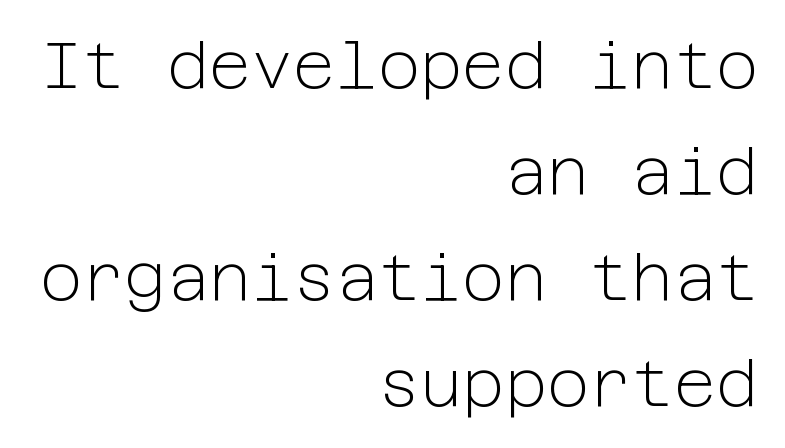
Q: Is the text bold? A: No.
Q: Is the text italic (slanted)? A: No, it is upright.
Q: Is the typeface a serif or a sans-serif typeface? A: Sans-serif.
Q: Is the text underlined? A: No.
Q: How is the paragraph aligned? A: Right-aligned.
Q: Is the spacing between letters normal or unusually wide? A: Normal.
Q: Is the spacing between lines tight, normal or loose? A: Normal.
Q: Width (condensed, normal, or wide)? A: Normal.
Q: Stroke contrast? A: Low.
Q: x-height? A: Medium.
